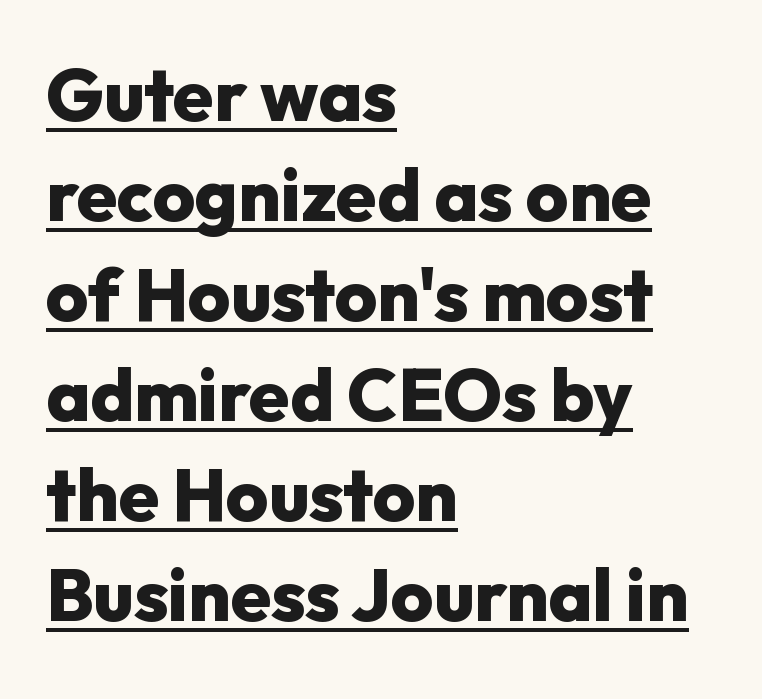
{"serif": "no", "italic": "no", "bold": "yes", "weight": "heavy", "width": "normal", "stroke_contrast": "low", "x_height": "medium", "monospaced": "no", "underline": "yes", "align": "left", "line_spacing": "normal", "line_spacing_ratio": 1.37, "letter_spacing": "normal", "letter_spacing_em": 0.0, "glyph_px": 73}
